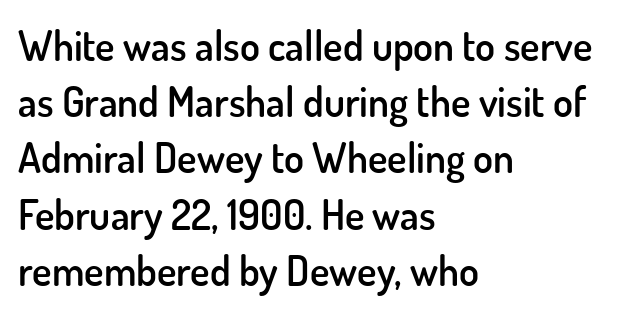
Notice how the passage keeps a crisp vertical edge on the left only. The font family rendered here belongs to the sans-serif group. Letters rest on an invisible, unmarked baseline. Quick note: not italic, upright. The font is running at a semibold setting, under full bold.
